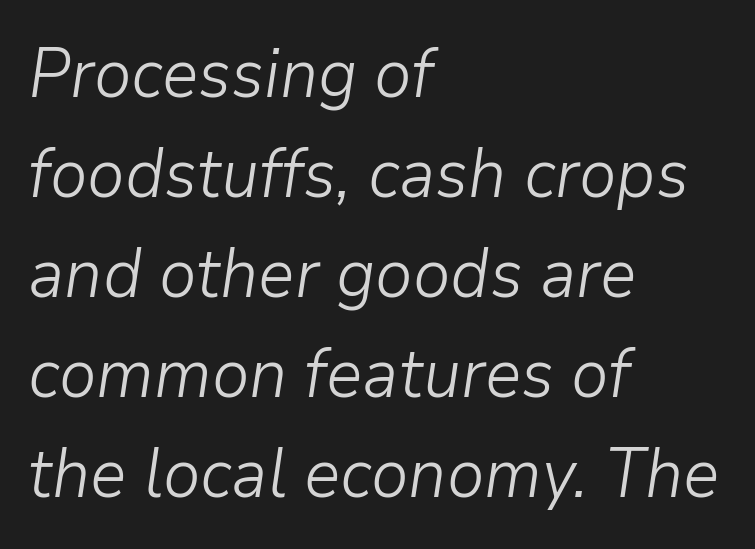
{"italic": "yes", "lean": "right", "slant_degrees": 9, "bold": "no", "weight": "light", "width": "normal", "stroke_contrast": "low", "x_height": "medium", "monospaced": "no", "underline": "no", "align": "left", "line_spacing": "normal", "line_spacing_ratio": 1.47, "letter_spacing": "normal", "letter_spacing_em": 0.0, "glyph_px": 68}
